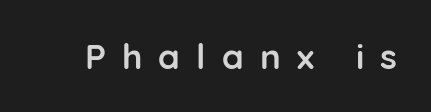
Tall strokes in this sample are plumb rather than angled. Caption: expanded tracking, letters set apart. Every letter is thick-stroked: bold, no question. The letters advance in unequal steps, a hallmark of proportional type. Observe the absence of serifs on each vertical stroke in this sample.
